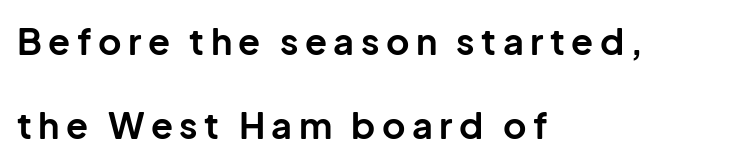
The image shows 36 px bold sans-serif type, upright; set left-aligned, loose line spacing (2.34x), not underlined; low stroke contrast and a medium x-height.
